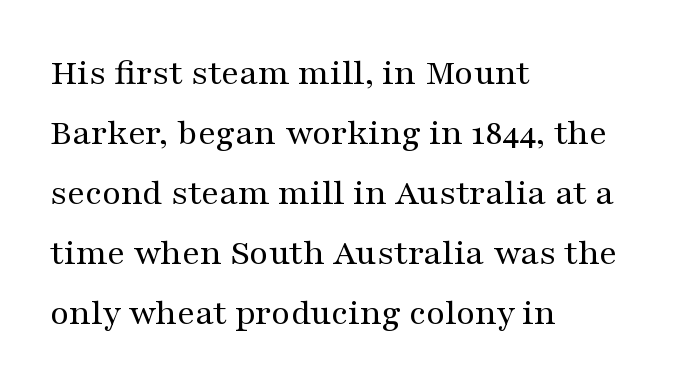
The image shows 38 px regular-weight, wide serif type, upright; set left-aligned, normal line spacing (1.58x), normal letter spacing, not underlined; medium stroke contrast and a medium x-height.
